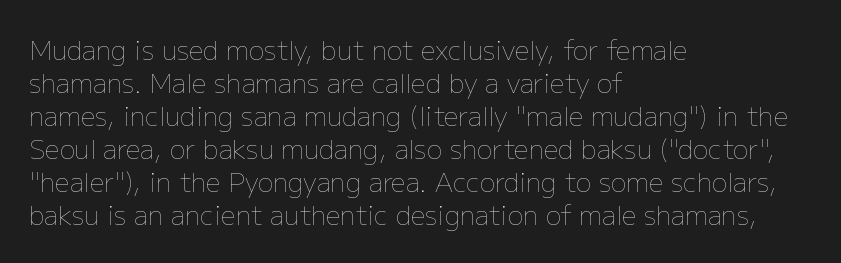
When letters stand straight like this, we call the style roman or upright. These lines sit exactly where default settings would place them. Students, note that the glyphs here touch the page at normal intervals. The passage shown is not bold in any degree. In CSS terms this would be text-align: left. Underlining? Definitely not there.
